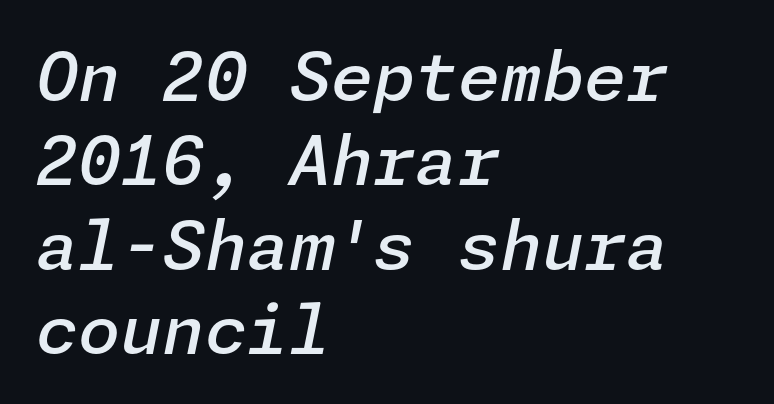
{"italic": "yes", "lean": "right", "slant_degrees": 11, "bold": "semi", "weight": "semibold", "width": "normal", "stroke_contrast": "low", "x_height": "medium", "underline": "no", "align": "left", "line_spacing_ratio": 1.24, "letter_spacing": "normal", "letter_spacing_em": 0.0, "glyph_px": 68}
